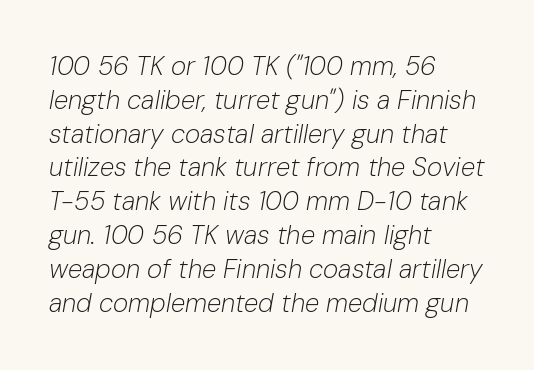
Tracking here is standard; glyphs follow each other at the usual distance. Summary of vertical rhythm: regular, with standard interline spacing. The words here are not underlined. There's an unmistakable incline to the writing here. Stroke thickness stays within the range of a standard reading face or lighter.
